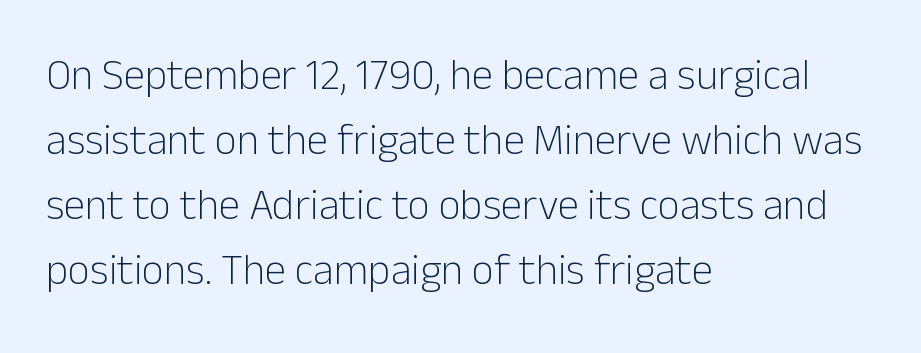
{"serif": "no", "italic": "no", "bold": "no", "weight": "light", "width": "normal", "stroke_contrast": "low", "x_height": "medium", "monospaced": "no", "underline": "no", "align": "left", "line_spacing": "normal", "line_spacing_ratio": 1.51, "letter_spacing": "normal", "letter_spacing_em": 0.0, "glyph_px": 43}
